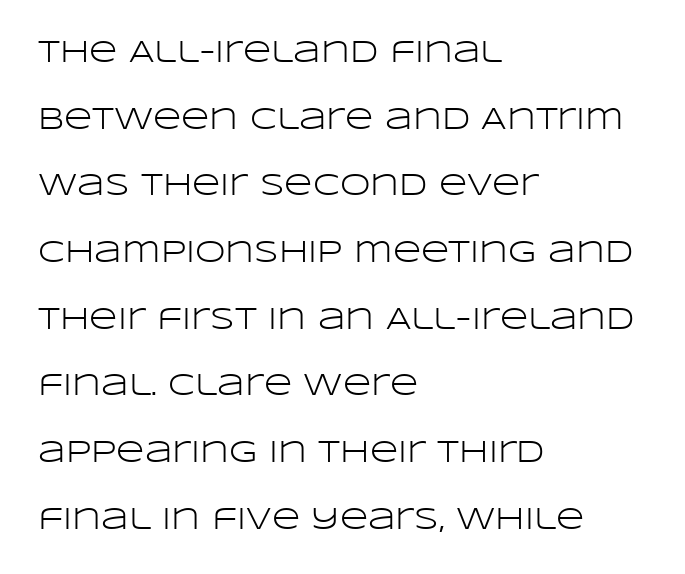
{"serif": "no", "italic": "no", "bold": "no", "weight": "light", "width": "wide", "stroke_contrast": "low", "x_height": "large", "monospaced": "no", "underline": "no", "align": "left", "line_spacing": "loose", "line_spacing_ratio": 2.15, "letter_spacing": "normal", "letter_spacing_em": 0.0, "glyph_px": 31}
